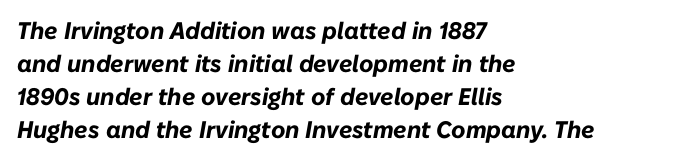
The image shows 24 px bold type, italic (leaning right); set left-aligned, normal line spacing (1.37x), normal letter spacing, not underlined.
